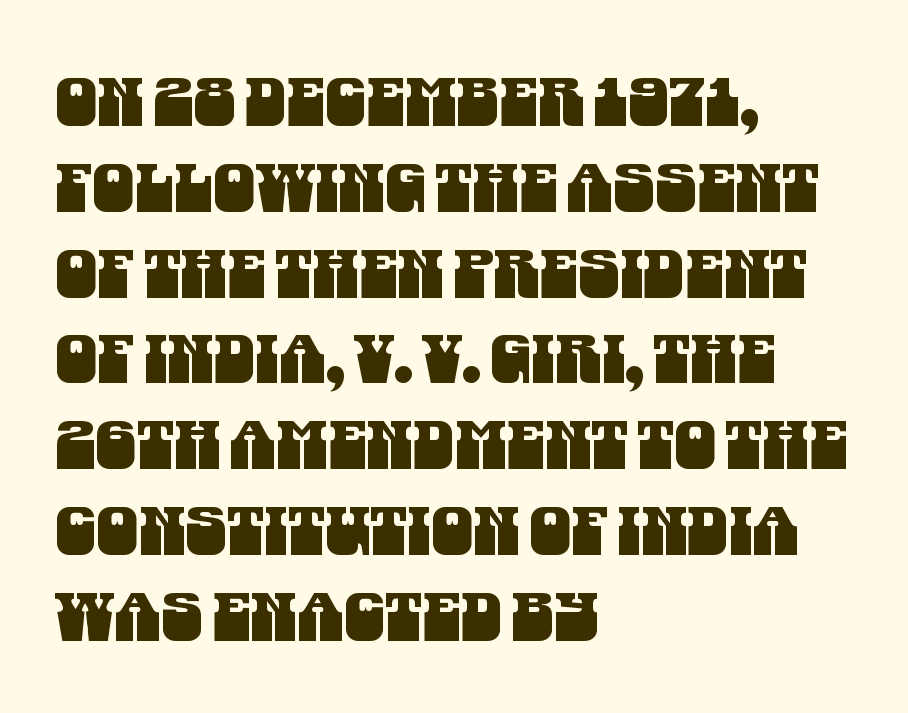
The image shows 67 px condensed sans-serif type; set left-aligned, normal line spacing (1.28x), normal letter spacing, not underlined; medium stroke contrast and a large x-height.
